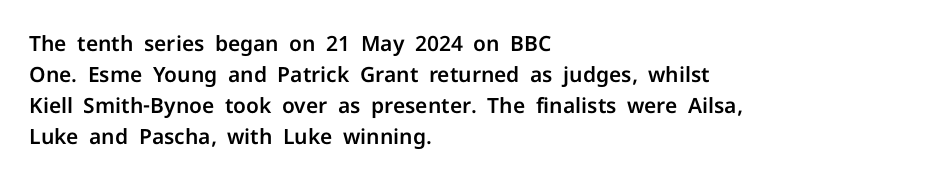
There is no visible air inserted between adjacent glyphs. Alignment: flush left. The words here are not underlined. The axis of the letterforms is exactly vertical. The designer left line spacing at the default.
